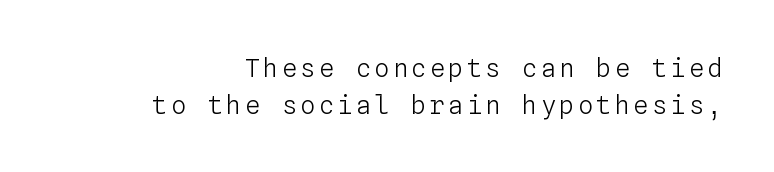
The image shows 25 px text type, upright; set normal line spacing (1.47x), not underlined.
